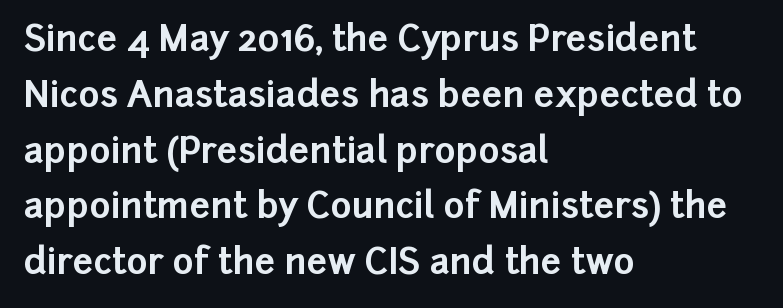
{"serif": "no", "italic": "no", "bold": "yes", "weight": "bold", "width": "normal", "stroke_contrast": "low", "x_height": "medium", "monospaced": "no", "underline": "no", "align": "left", "line_spacing": "normal", "line_spacing_ratio": 1.55, "letter_spacing": "normal", "letter_spacing_em": 0.0, "glyph_px": 36}
